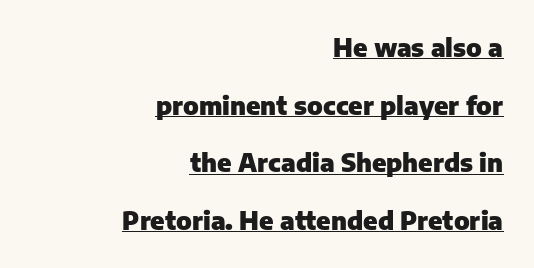
Q: Is the text bold? A: Yes.
Q: Is the text italic (slanted)? A: No, it is upright.
Q: Is the text underlined? A: Yes.
Q: How is the paragraph aligned? A: Right-aligned.
Q: Is the spacing between letters normal or unusually wide? A: Normal.
Q: Is the spacing between lines tight, normal or loose? A: Loose.
